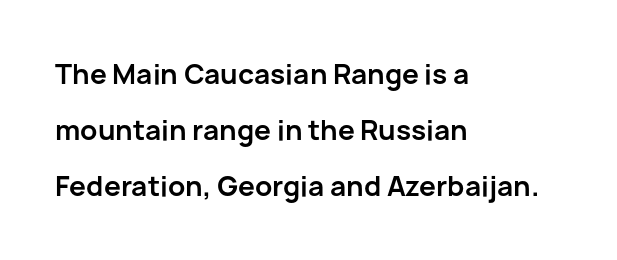
{"italic": "no", "bold": "yes", "underline": "no", "align": "left", "line_spacing": "loose", "line_spacing_ratio": 2.07, "letter_spacing": "normal", "letter_spacing_em": 0.0, "glyph_px": 27}
